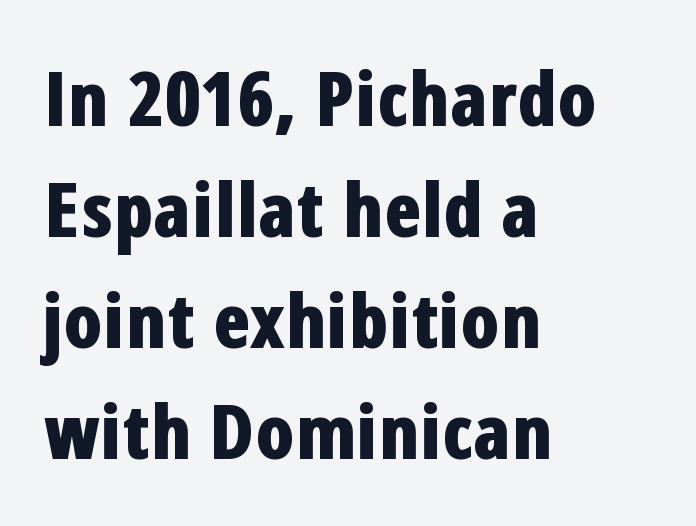
The image shows 76 px bold, condensed sans-serif type, upright; set left-aligned, normal line spacing (1.46x), normal letter spacing, not underlined; low stroke contrast and a medium x-height.
